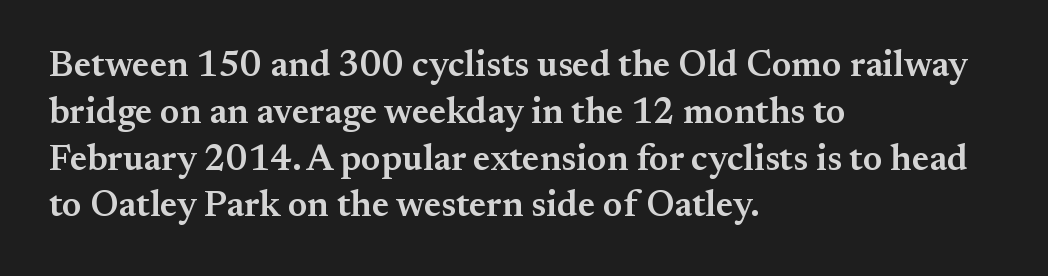
{"serif": "yes", "italic": "no", "bold": "semi", "weight": "semibold", "width": "normal", "stroke_contrast": "medium", "x_height": "small", "monospaced": "no", "underline": "no", "align": "left", "line_spacing": "normal", "line_spacing_ratio": 1.3, "letter_spacing": "normal", "letter_spacing_em": 0.0, "glyph_px": 36}
